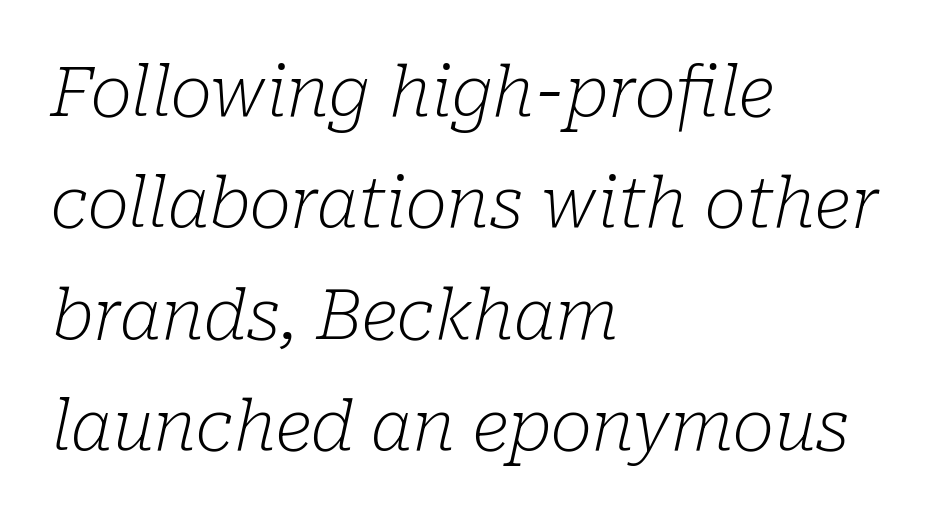
The image shows 70 px light serif type, italic (leaning right); set left-aligned, normal line spacing (1.59x), normal letter spacing, not underlined; low stroke contrast and a medium x-height.
